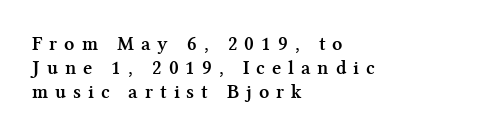
Q: Is the text bold? A: Yes.
Q: Is the text italic (slanted)? A: No, it is upright.
Q: Is the text underlined? A: No.
Q: How is the paragraph aligned? A: Left-aligned.
Q: Is the spacing between letters normal or unusually wide? A: Unusually wide.
